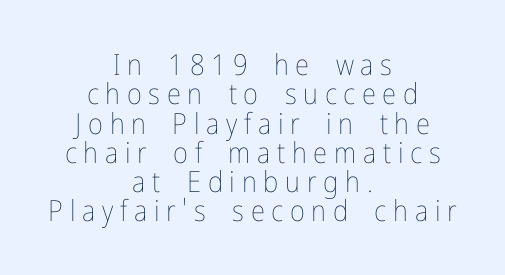
Horizontal bands of white between lines are thin slivers. The paragraph has two soft edges and a firm central axis. The baseline area is clear. The gaps between neighbouring characters are conspicuously large. Characters remain perfectly vertical along every line.
